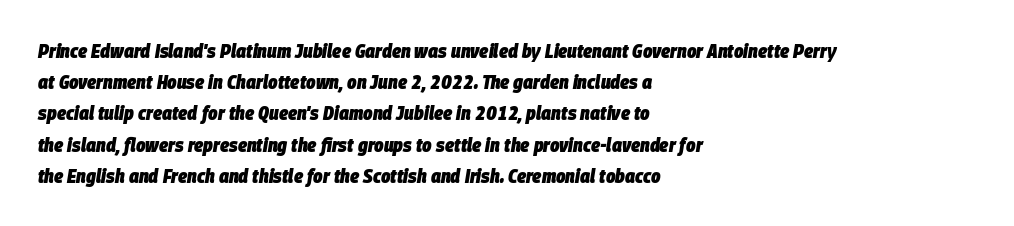
The image shows 20 px bold type, italic (leaning right); set left-aligned, normal line spacing (1.56x), normal letter spacing, not underlined.
